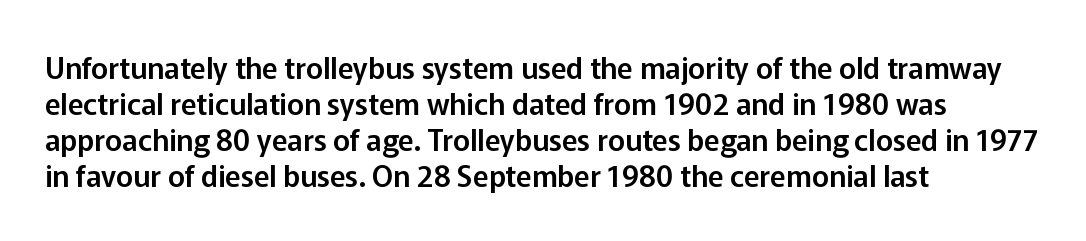
The image shows 29 px sans-serif type, upright; set left-aligned, line spacing 1.24x, normal letter spacing, not underlined; low stroke contrast and a medium x-height.
